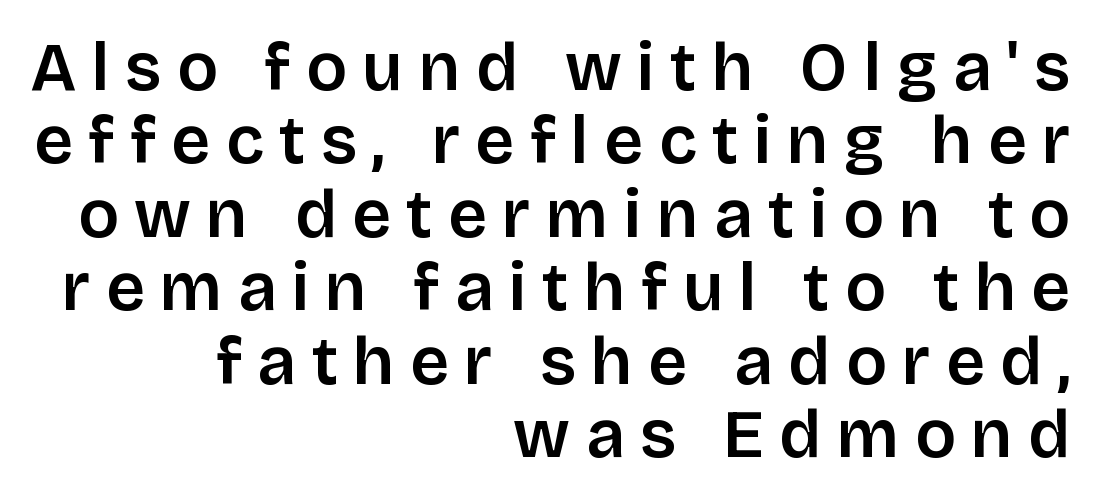
The image shows 68 px semibold sans-serif type, upright; set right-aligned, tight line spacing (1.08x), unusually wide letter spacing (+0.23 em), not underlined; low stroke contrast and a large x-height.
